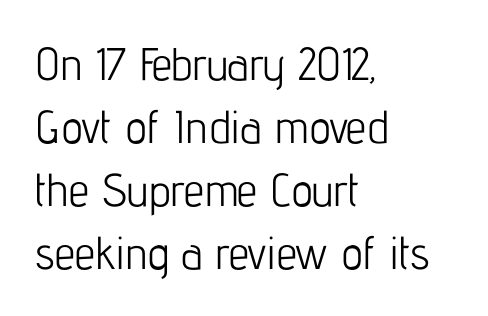
The image shows 46 px light, condensed sans-serif type, upright; set left-aligned, normal line spacing (1.37x), normal letter spacing, not underlined; low stroke contrast and a medium x-height.
